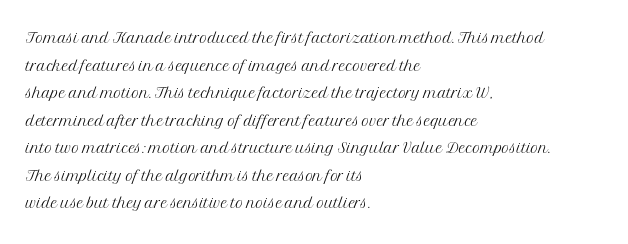
The image shows 21 px text type; set left-aligned, normal line spacing (1.31x), normal letter spacing, not underlined.
